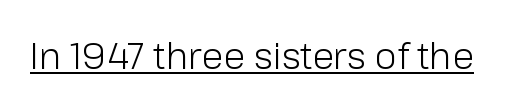
The font family rendered here belongs to the sans-serif group. Ink coverage per letter is moderate at most. This sample uses plain, unmodified letter spacing. The typesetter has applied underlining to the passage shown. Note the varied advance widths — an 'i' is clearly narrower than an 'm'.
